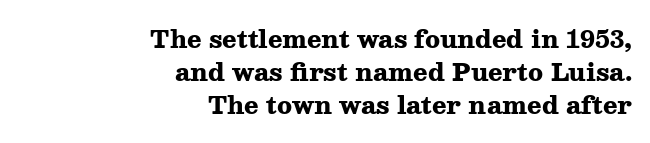
The image shows 24 px bold type, upright; set right-aligned, normal line spacing (1.37x), normal letter spacing, not underlined.
